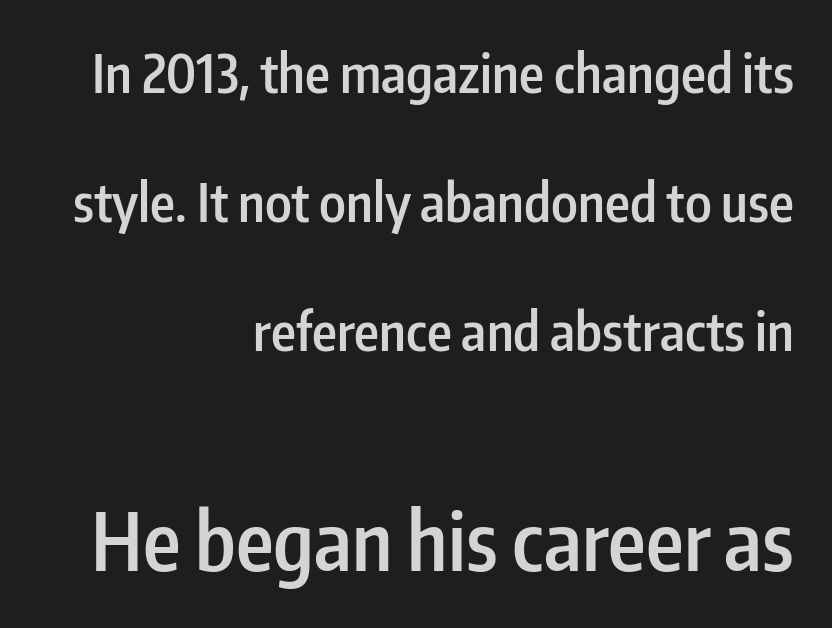
Q: Is the text bold? A: Semi-bold.
Q: Is the text italic (slanted)? A: No, it is upright.
Q: Is the typeface a serif or a sans-serif typeface? A: Sans-serif.
Q: Is the text underlined? A: No.
Q: How is the paragraph aligned? A: Right-aligned.
Q: Is the spacing between letters normal or unusually wide? A: Normal.
Q: Is the spacing between lines tight, normal or loose? A: Loose.
Q: Which block of text is set in a larger size, the first (top) or the second (bottom)? A: The second (bottom) one.
Q: Width (condensed, normal, or wide)? A: Condensed.
Q: Stroke contrast? A: Low.
Q: x-height? A: Medium.
Q: Monospaced? A: No.
